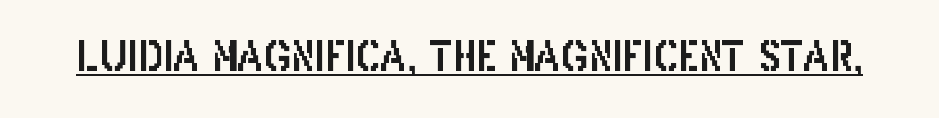
Q: Is the text italic (slanted)? A: No, it is upright.
Q: Is the typeface a serif or a sans-serif typeface? A: Sans-serif.
Q: Is the text underlined? A: Yes.
Q: Is the spacing between letters normal or unusually wide? A: Normal.
Q: Width (condensed, normal, or wide)? A: Condensed.
Q: Stroke contrast? A: Low.
Q: x-height? A: Large.
Q: Monospaced? A: No.
